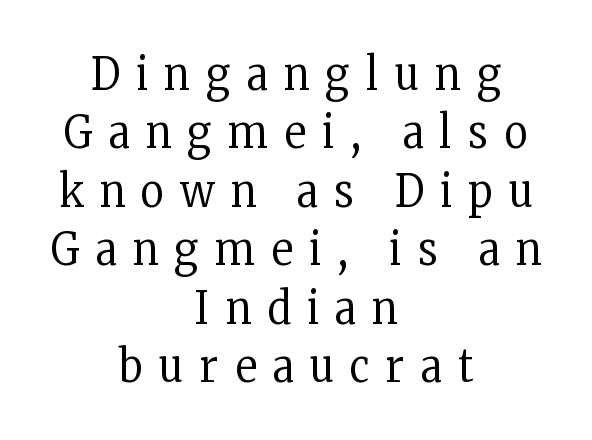
The image shows 46 px regular-weight, condensed serif type, upright; set centered, normal line spacing (1.27x), unusually wide letter spacing (+0.36 em), not underlined; low stroke contrast and a medium x-height.
